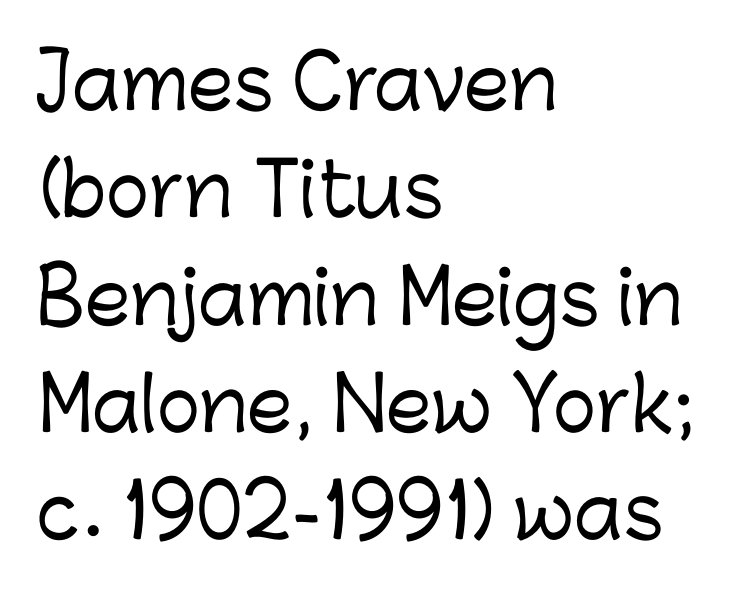
Q: Is the text italic (slanted)? A: No, it is upright.
Q: Is the typeface a serif or a sans-serif typeface? A: Sans-serif.
Q: Is the text underlined? A: No.
Q: How is the paragraph aligned? A: Left-aligned.
Q: Is the spacing between letters normal or unusually wide? A: Normal.
Q: Is the spacing between lines tight, normal or loose? A: Normal.
Q: Width (condensed, normal, or wide)? A: Normal.
Q: Stroke contrast? A: Low.
Q: x-height? A: Medium.
Q: Monospaced? A: No.
